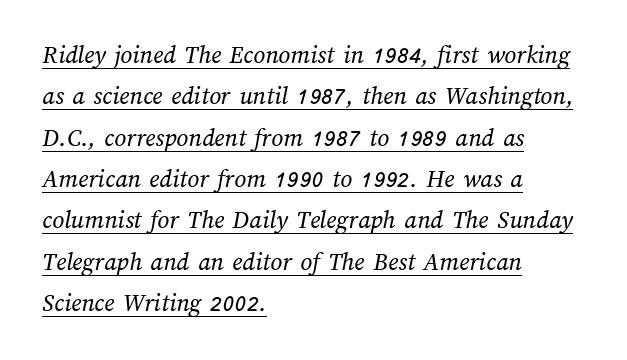
Baseline-to-baseline distance is the conventional proportion of letter height. Reading down the block, your eye returns to a fixed left position each line. Underline: present. Here the glyphs are tracked normally, forming tight word shapes.
